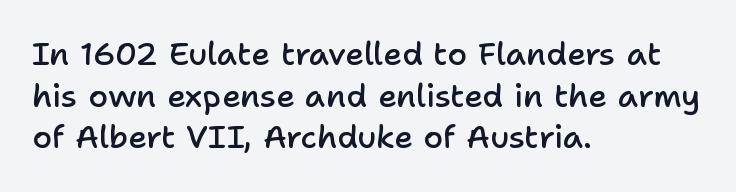
Each letter keeps its own natural width here, so spacing adapts to shape. The block of text has a typical density, with ordinary space between rows. Inter-character spacing is left at the font's built-in metrics. Emphasis by weight is partial: semibold. You can tell from the bare stems that sans-serif type was used. Is there any slant? The stems are plumb.
